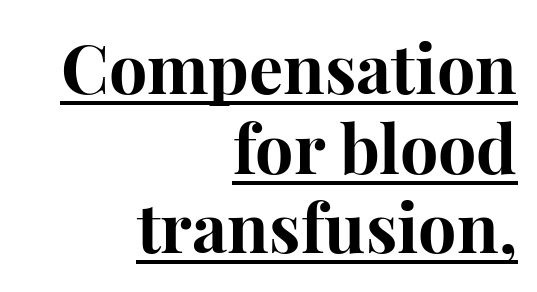
Type style note: has serifs. Somebody hit Ctrl+U on this one — the words are underlined. Thick stems and heavy bowls — unmistakably bold. Standard letterfit; no display-style spreading of the glyphs. The paragraph shown leans on its right margin. Note the varied advance widths — an 'i' is clearly narrower than an 'm'.
